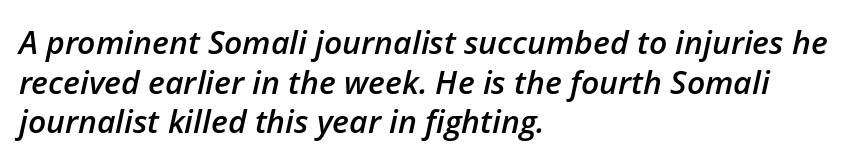
The passage shown is typed in a proportional face where columns would drift. Has an underline been added? It has not. Every row of glyphs begins at an identical x-position on the left. Strokes here are thickened, but only to semibold level.
